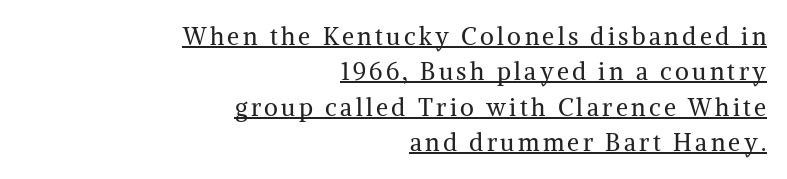
{"italic": "no", "bold": "no", "underline": "yes", "align": "right", "line_spacing": "normal", "line_spacing_ratio": 1.47, "glyph_px": 24}
